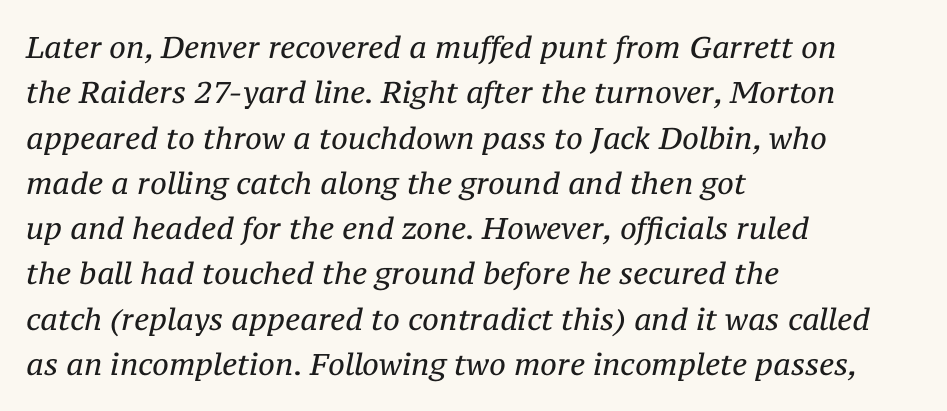
The image shows 30 px regular-weight serif type, italic (leaning right); set left-aligned, normal line spacing (1.51x), normal letter spacing, not underlined; medium stroke contrast and a medium x-height.
